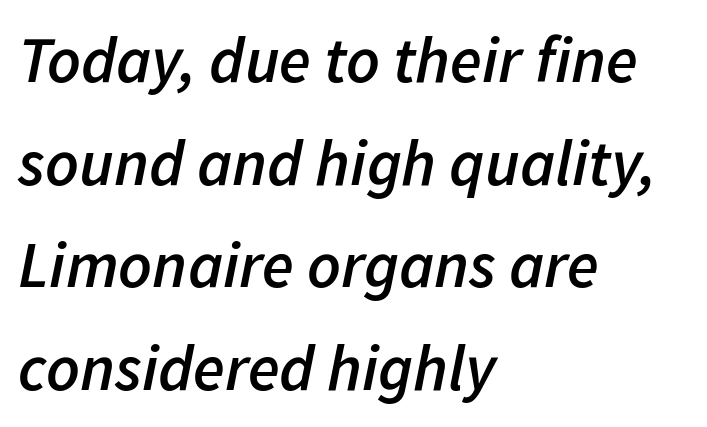
Leading: standard. Designer's note — italics engaged. Typesetter's note: demi weight, one step under bold. All the whitespace from short lines collects on the right.
